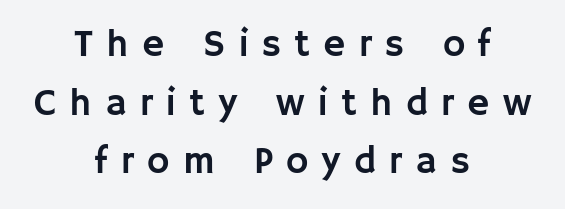
You could not count columns in this text — the font is proportionally spaced. Upright lettering throughout. Just letters on the line, the space beneath them empty. In terms of leading, this rendering sits right in the middle. The face used here is a sans, in the tradition of grotesques and geometrics. Neither beginnings nor endings align; midpoints do.
